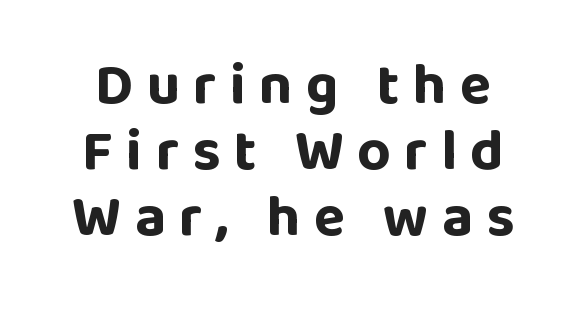
{"serif": "no", "italic": "no", "bold": "yes", "weight": "bold", "width": "normal", "stroke_contrast": "low", "x_height": "large", "monospaced": "no", "underline": "no", "align": "center", "line_spacing": "tight", "line_spacing_ratio": 1.14, "letter_spacing": "wide", "letter_spacing_em": 0.23, "glyph_px": 58}
